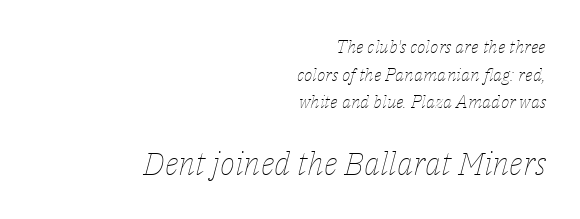
Q: Is the text bold? A: No.
Q: Is the text italic (slanted)? A: Yes, it leans right by about 14 degrees.
Q: Is the text underlined? A: No.
Q: How is the paragraph aligned? A: Right-aligned.
Q: Is the spacing between letters normal or unusually wide? A: Normal.
Q: Is the spacing between lines tight, normal or loose? A: Normal.
Q: Which block of text is set in a larger size, the first (top) or the second (bottom)? A: The second (bottom) one.
Q: Width (condensed, normal, or wide)? A: Normal.
Q: Stroke contrast? A: Low.
Q: x-height? A: Medium.
Q: Monospaced? A: No.
